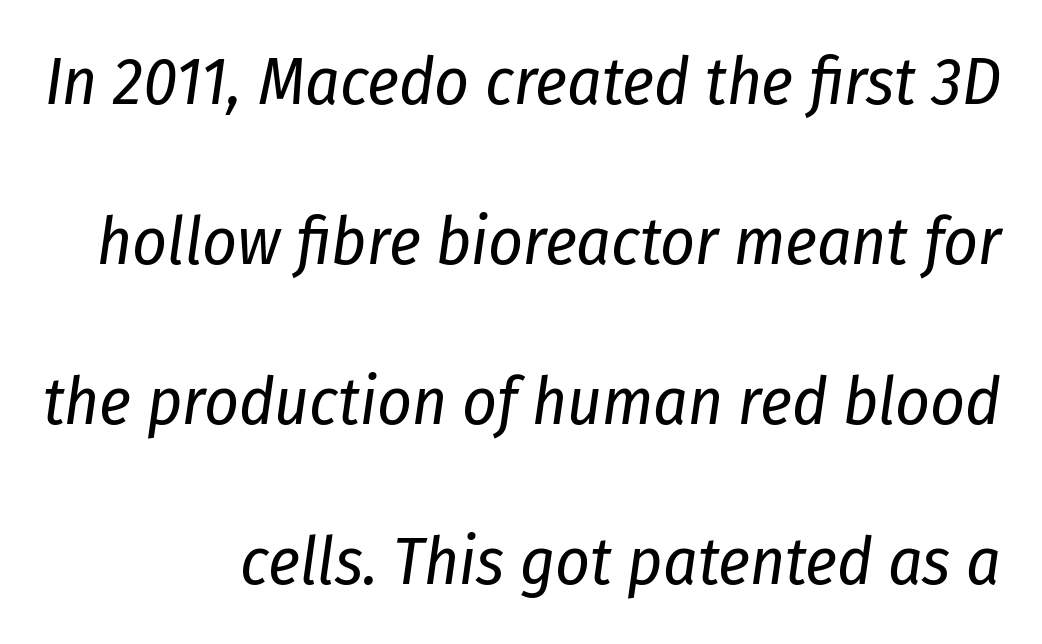
Q: Is the text bold? A: No.
Q: Is the text italic (slanted)? A: Yes, it leans right by about 8 degrees.
Q: Is the text underlined? A: No.
Q: How is the paragraph aligned? A: Right-aligned.
Q: Is the spacing between letters normal or unusually wide? A: Normal.
Q: Is the spacing between lines tight, normal or loose? A: Loose.
Q: Width (condensed, normal, or wide)? A: Condensed.
Q: Stroke contrast? A: Low.
Q: x-height? A: Medium.
Q: Monospaced? A: No.
